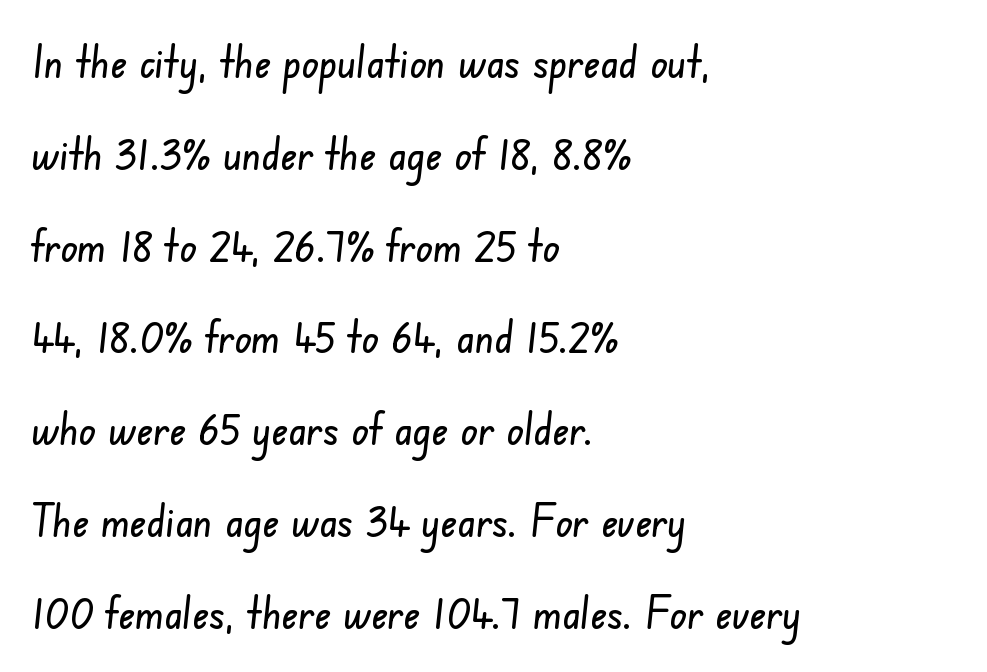
The image shows 45 px condensed sans-serif type; set left-aligned, loose line spacing (2.04x), normal letter spacing, not underlined; low stroke contrast and a small x-height.
